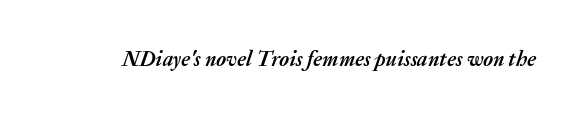
Type without underlining. Plenty of ink on the page — the face is bold. The glyphs look as if they've been sheared to an angle. Letter spacing: default.
